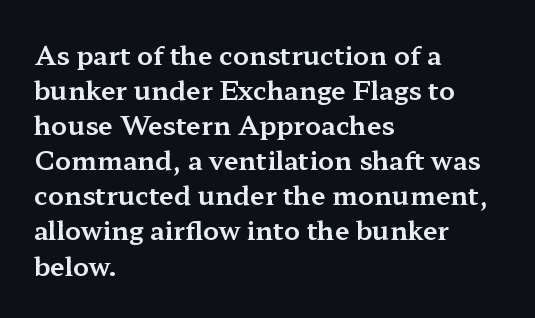
{"italic": "no", "underline": "no", "align": "left", "line_spacing": "normal", "line_spacing_ratio": 1.35, "letter_spacing": "normal", "letter_spacing_em": 0.0, "glyph_px": 26}
